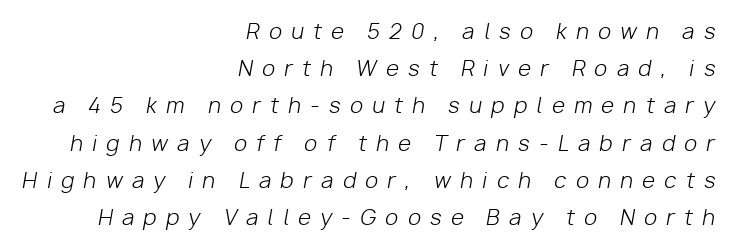
{"italic": "yes", "lean": "right", "slant_degrees": 10, "bold": "no", "underline": "no", "align": "right", "line_spacing_ratio": 1.77, "letter_spacing": "wide", "letter_spacing_em": 0.45, "glyph_px": 21}
